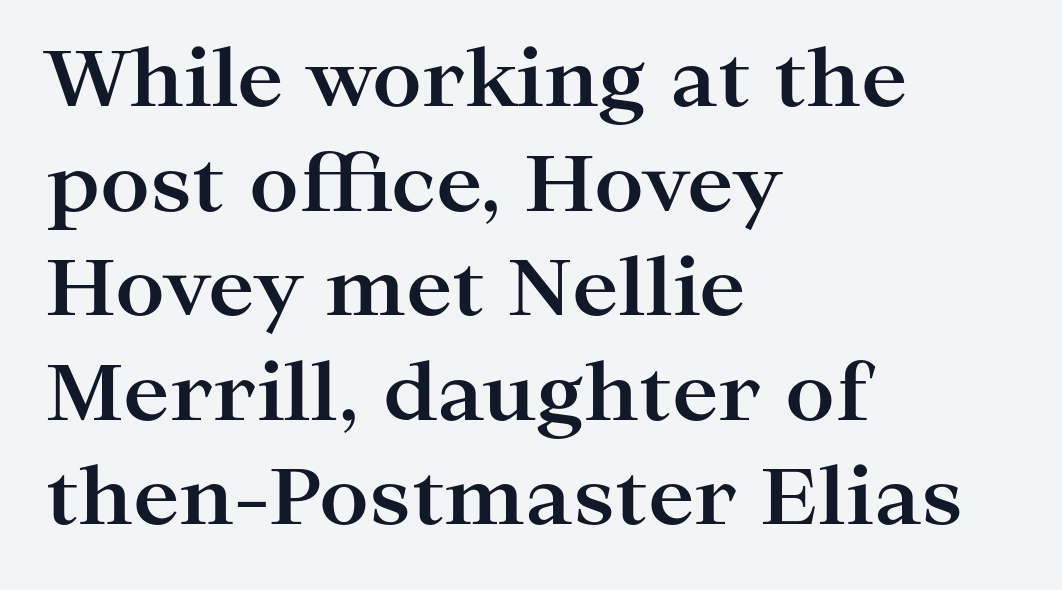
{"serif": "yes", "italic": "no", "bold": "yes", "weight": "bold", "width": "wide", "stroke_contrast": "high", "x_height": "medium", "monospaced": "no", "underline": "no", "align": "left", "line_spacing": "normal", "line_spacing_ratio": 1.34, "letter_spacing": "normal", "letter_spacing_em": 0.0, "glyph_px": 78}
